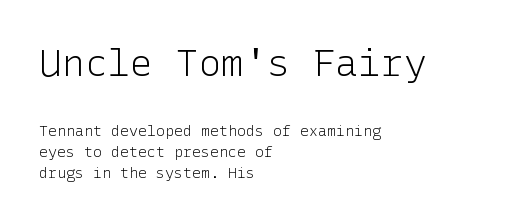
Q: Is the text bold? A: No.
Q: Is the text italic (slanted)? A: No, it is upright.
Q: Is the typeface a serif or a sans-serif typeface? A: Sans-serif.
Q: Is the text underlined? A: No.
Q: How is the paragraph aligned? A: Left-aligned.
Q: Is the spacing between letters normal or unusually wide? A: Normal.
Q: Is the spacing between lines tight, normal or loose? A: Normal.
Q: Which block of text is set in a larger size, the first (top) or the second (bottom)? A: The first (top) one.
Q: Width (condensed, normal, or wide)? A: Normal.
Q: Stroke contrast? A: Low.
Q: x-height? A: Medium.
